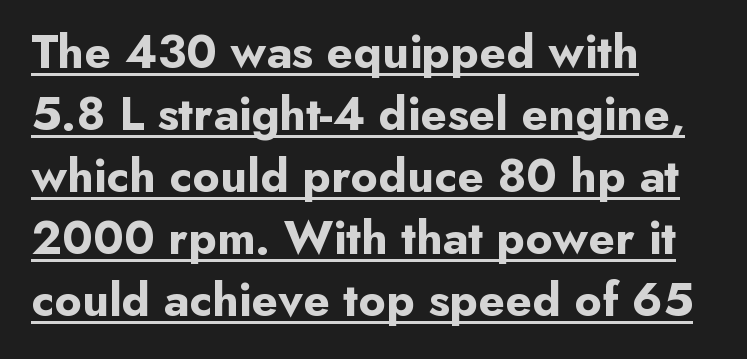
This is heavy type, rendered in bold. Somebody hit Ctrl+U on this one — the words are underlined. This sample is left-justified, so line endings fall wherever the words run out. The letters advance in unequal steps, a hallmark of proportional type. Style check: upright.
